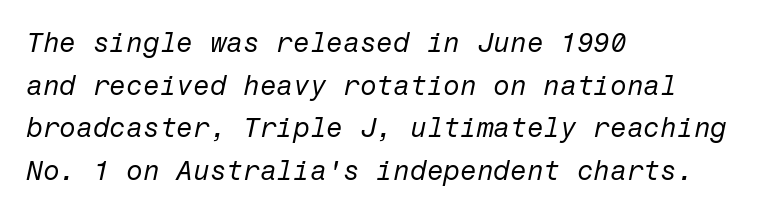
Q: Is the text bold? A: No.
Q: Is the text italic (slanted)? A: Yes, it leans right by about 12 degrees.
Q: Is the text underlined? A: No.
Q: How is the paragraph aligned? A: Left-aligned.
Q: Is the spacing between letters normal or unusually wide? A: Normal.
Q: Is the spacing between lines tight, normal or loose? A: Normal.
